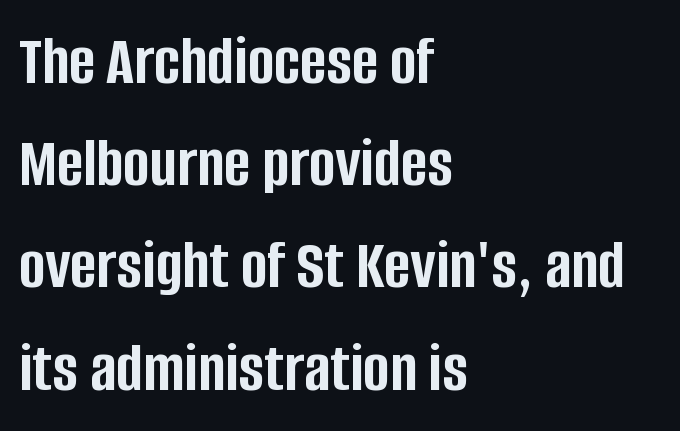
The image shows 71 px semibold, condensed sans-serif type, upright; set left-aligned, normal line spacing (1.44x), normal letter spacing, not underlined; low stroke contrast and a large x-height.
